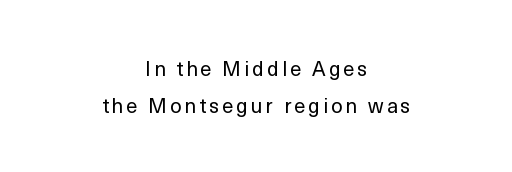
{"italic": "no", "bold": "no", "underline": "no", "align": "center", "line_spacing_ratio": 1.85, "glyph_px": 20}
